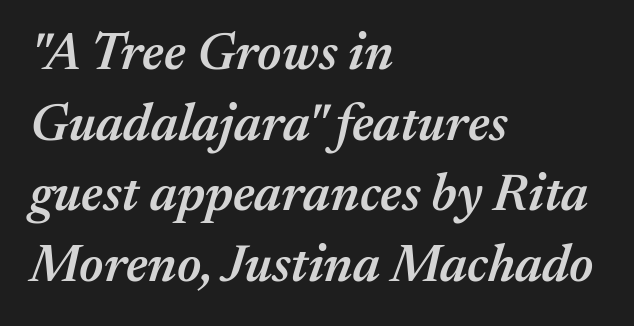
{"italic": "yes", "lean": "right", "slant_degrees": 17, "bold": "semi", "weight": "semibold", "width": "normal", "stroke_contrast": "medium", "x_height": "medium", "monospaced": "no", "underline": "no", "align": "left", "line_spacing": "normal", "line_spacing_ratio": 1.36, "letter_spacing": "normal", "letter_spacing_em": 0.0, "glyph_px": 52}
